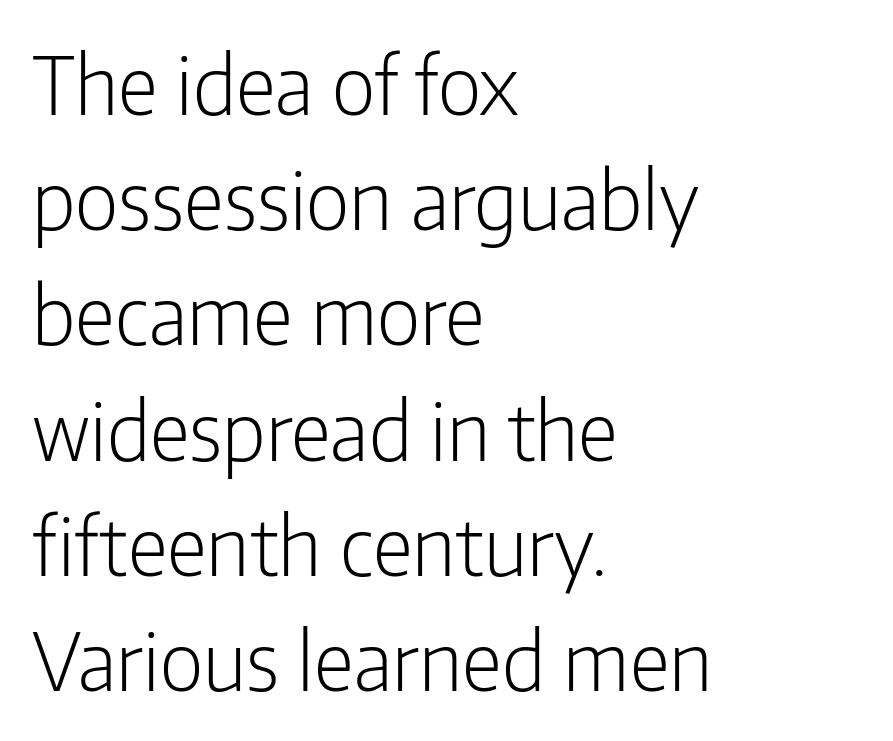
{"serif": "no", "italic": "no", "bold": "no", "weight": "light", "width": "condensed", "stroke_contrast": "low", "x_height": "medium", "monospaced": "no", "underline": "no", "align": "left", "line_spacing": "normal", "line_spacing_ratio": 1.44, "letter_spacing": "normal", "letter_spacing_em": 0.0, "glyph_px": 80}
